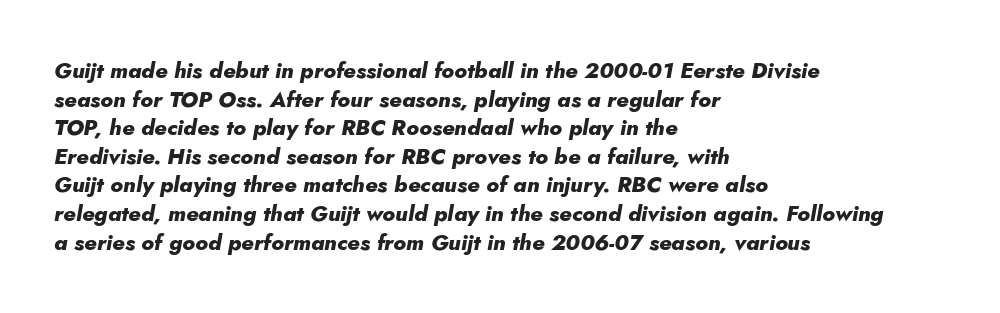
Vertical spacing — default. Nobody drew a line under any word here. Typographic density is high because the face is bold. No extra tracking has been applied to these lines. The typography opts for an oblique posture over an upright one. Visually the block forms a straight wall on the left and a jagged coastline on the right.
